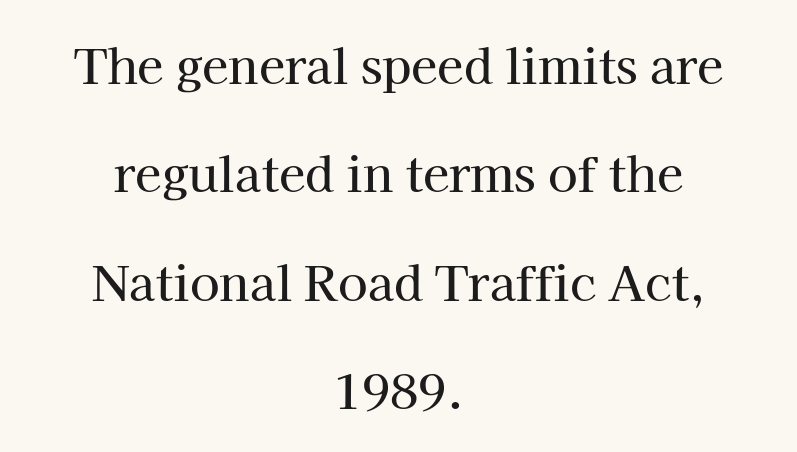
{"serif": "yes", "italic": "no", "width": "normal", "stroke_contrast": "high", "x_height": "medium", "monospaced": "no", "underline": "no", "align": "center", "line_spacing": "loose", "line_spacing_ratio": 2.26, "letter_spacing": "normal", "letter_spacing_em": 0.0, "glyph_px": 48}
